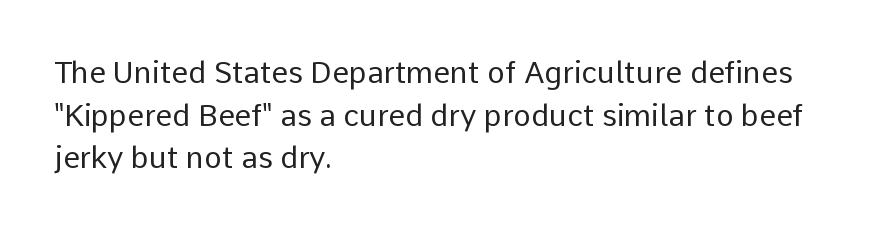
Q: Is the text bold? A: No.
Q: Is the text italic (slanted)? A: No, it is upright.
Q: Is the typeface a serif or a sans-serif typeface? A: Sans-serif.
Q: Is the text underlined? A: No.
Q: How is the paragraph aligned? A: Left-aligned.
Q: Is the spacing between letters normal or unusually wide? A: Normal.
Q: Is the spacing between lines tight, normal or loose? A: Normal.
Q: Width (condensed, normal, or wide)? A: Normal.
Q: Stroke contrast? A: Low.
Q: x-height? A: Medium.
Q: Monospaced? A: No.
